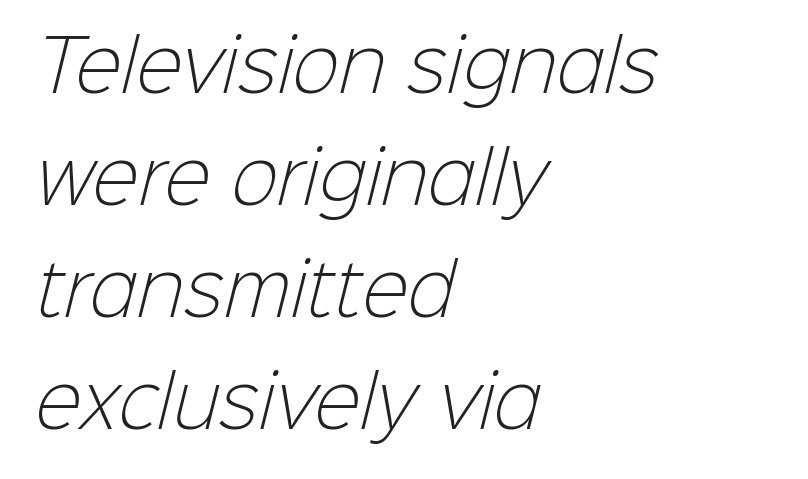
Honestly, the letter spacing is just normal — you wouldn't notice it. Each stroke keeps to a modest, everyday thickness or less. Proportional: the letters do not fall into vertical columns. Vertically, the passage feels balanced, rows spaced as you'd expect. All the whitespace from short lines collects on the right. The glyphs in this specimen are sans serif.
